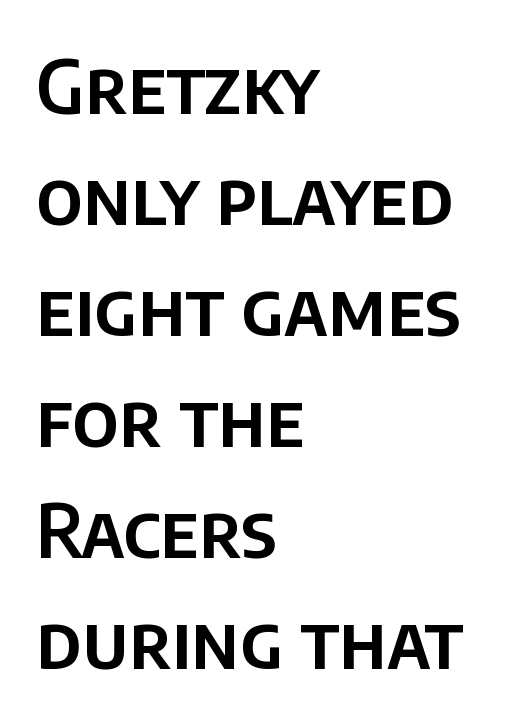
Q: Is the text italic (slanted)? A: No, it is upright.
Q: Is the typeface a serif or a sans-serif typeface? A: Sans-serif.
Q: Is the text underlined? A: No.
Q: How is the paragraph aligned? A: Left-aligned.
Q: Is the spacing between letters normal or unusually wide? A: Normal.
Q: Is the spacing between lines tight, normal or loose? A: Normal.
Q: Width (condensed, normal, or wide)? A: Normal.
Q: Stroke contrast? A: Low.
Q: x-height? A: Large.
Q: Monospaced? A: No.
